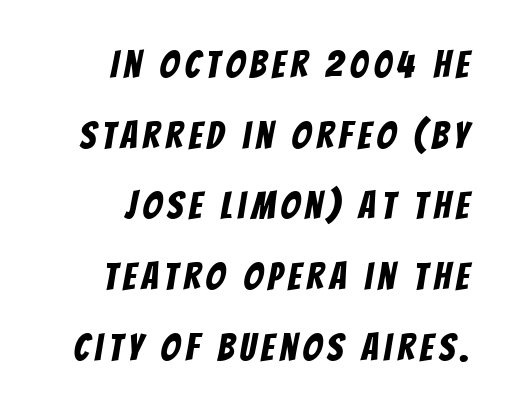
Q: Is the typeface a serif or a sans-serif typeface? A: Sans-serif.
Q: Is the text underlined? A: No.
Q: How is the paragraph aligned? A: Right-aligned.
Q: Width (condensed, normal, or wide)? A: Condensed.
Q: Stroke contrast? A: Low.
Q: x-height? A: Large.
Q: Monospaced? A: No.
